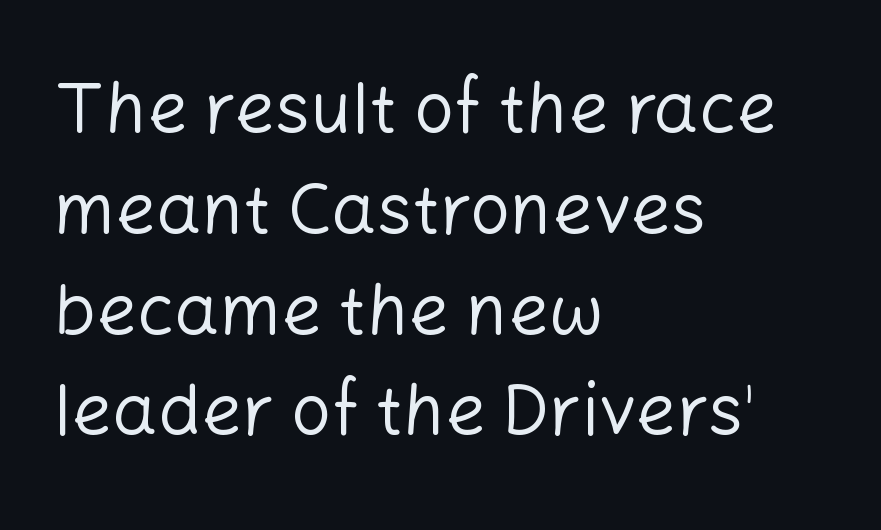
The image shows 71 px regular-weight sans-serif type, upright; set left-aligned, normal line spacing (1.42x), normal letter spacing, not underlined; low stroke contrast and a medium x-height.
